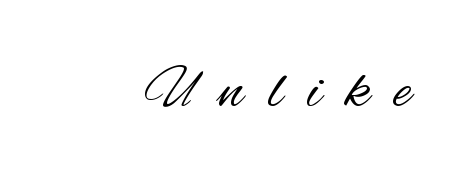
Q: Is the text bold? A: No.
Q: Is the text italic (slanted)? A: Yes.
Q: Is the typeface a serif or a sans-serif typeface? A: Sans-serif.
Q: Is the text underlined? A: No.
Q: How is the paragraph aligned? A: Right-aligned.
Q: Is the spacing between letters normal or unusually wide? A: Unusually wide.
Q: Width (condensed, normal, or wide)? A: Condensed.
Q: Stroke contrast? A: Medium.
Q: x-height? A: Small.
Q: Monospaced? A: No.
